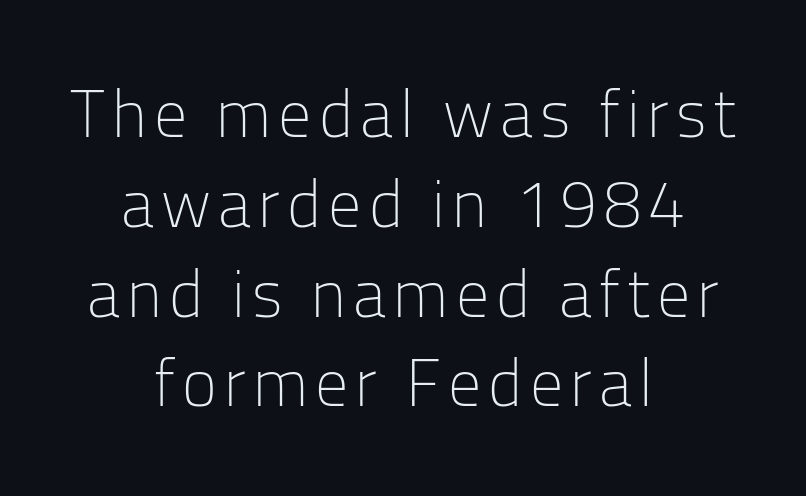
{"serif": "no", "italic": "no", "bold": "no", "weight": "light", "width": "normal", "stroke_contrast": "low", "x_height": "medium", "monospaced": "no", "underline": "no", "align": "center", "line_spacing": "normal", "line_spacing_ratio": 1.36, "glyph_px": 66}
